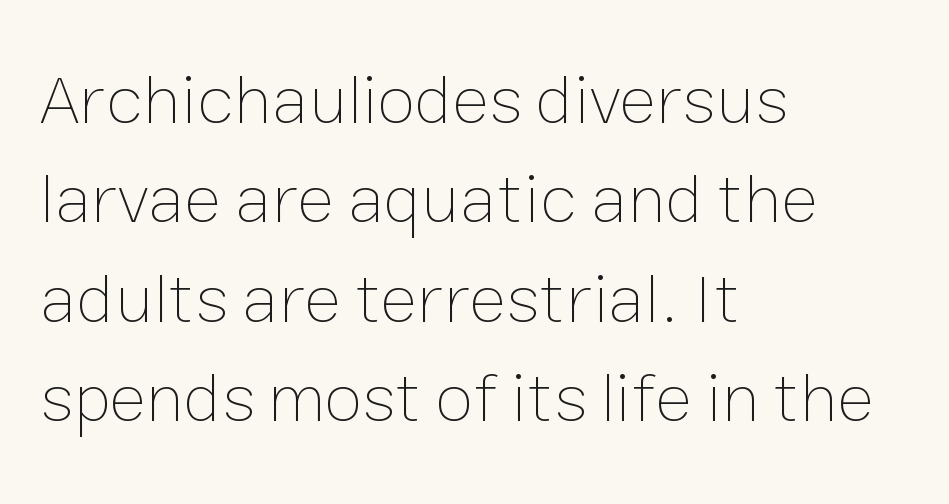
Q: Is the text bold? A: No.
Q: Is the text italic (slanted)? A: No, it is upright.
Q: Is the text underlined? A: No.
Q: How is the paragraph aligned? A: Left-aligned.
Q: Is the spacing between letters normal or unusually wide? A: Normal.
Q: Is the spacing between lines tight, normal or loose? A: Normal.
Q: Width (condensed, normal, or wide)? A: Normal.
Q: Stroke contrast? A: Low.
Q: x-height? A: Medium.
Q: Monospaced? A: No.
